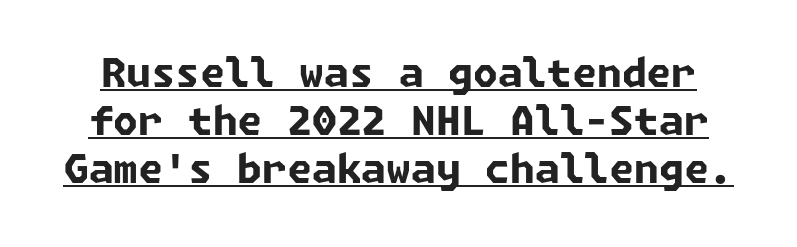
The font family rendered here belongs to the sans-serif group. Glyph-to-glyph distance matches everyday printed text. Is there an underline? Yes — a line sits under the letters. I'd describe the lettering as bold — thick and assertive.
